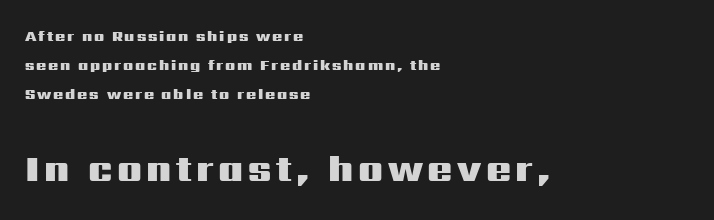
{"serif": "no", "italic": "no", "bold": "yes", "weight": "heavy", "width": "wide", "stroke_contrast": "medium", "x_height": "medium", "monospaced": "no", "underline": "no", "align": "left", "line_spacing": "loose", "line_spacing_ratio": 1.95, "larger_block": "second", "size_ratio": 2.47, "glyph_px": 37}
